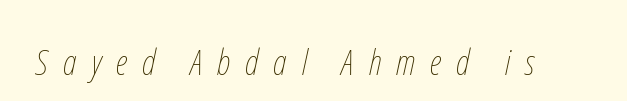
Check under the words: just untouched page. Compared with ordinary roman type, these characters are visibly tilted. Someone cranked the tracking dial way up on this one. The passage shown is typed in a proportional face where columns would drift.
